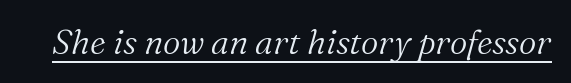
A continuous stroke trails under the words, as in a hyperlink. Old-style or modern, the face here clearly has serifs. This rendering leaves character spacing at its baseline value. Tall strokes in this sample are angled rather than plumb. Looks like regular typesetting: each glyph gets only the width it needs. The typesetting does not lean heavy: it is not bold.
